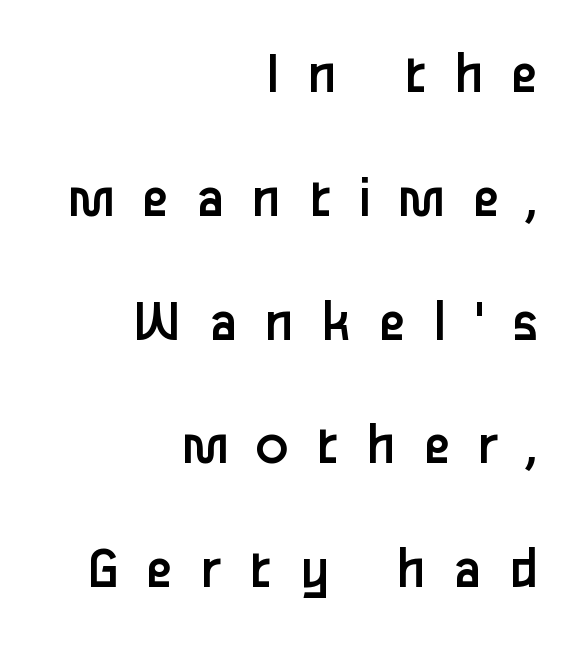
Q: Is the text bold? A: No.
Q: Is the text italic (slanted)? A: No, it is upright.
Q: Is the typeface a serif or a sans-serif typeface? A: Sans-serif.
Q: Is the text underlined? A: No.
Q: How is the paragraph aligned? A: Right-aligned.
Q: Is the spacing between letters normal or unusually wide? A: Unusually wide.
Q: Is the spacing between lines tight, normal or loose? A: Loose.
Q: Width (condensed, normal, or wide)? A: Normal.
Q: Stroke contrast? A: Low.
Q: x-height? A: Medium.
Q: Monospaced? A: No.
